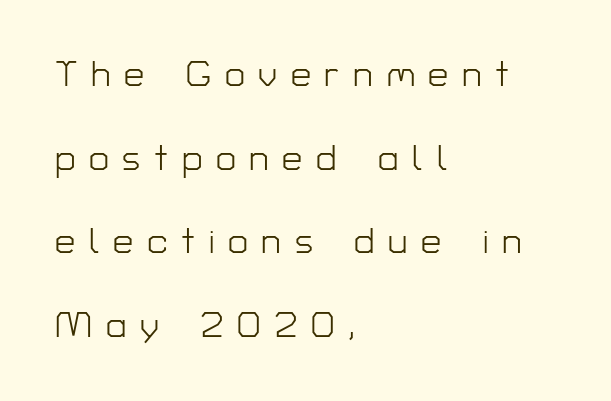
Letters rest on an invisible, unmarked baseline. Typeset ragged right — the left edge is the straight one. The horizontal fit of the characters is loose and conspicuously gappy. Unlike a traditional serif, this face leaves its strokes unadorned. Airy leading. Do the letters lean? They stand straight.
